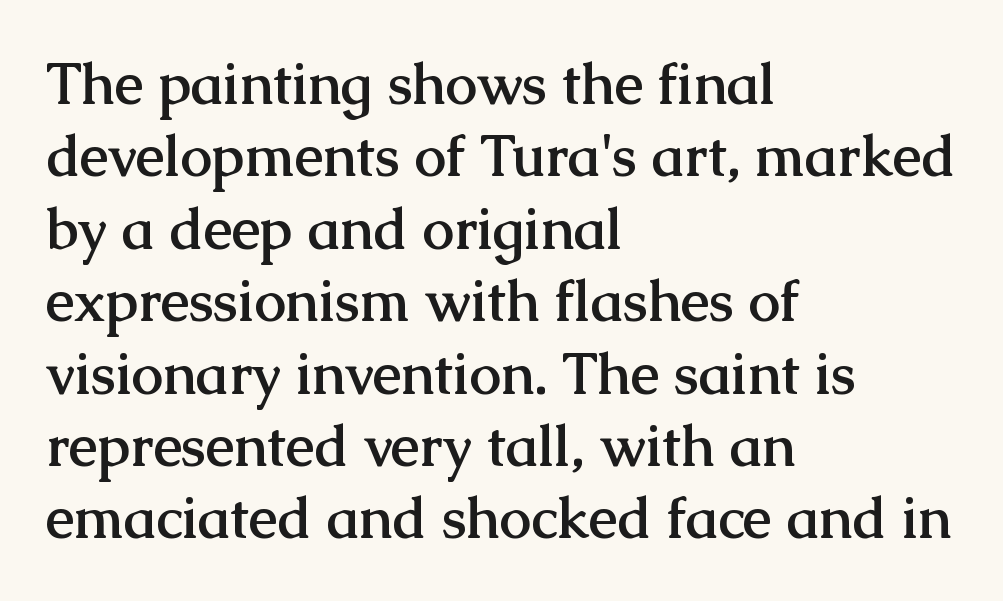
Baseline-to-baseline distance is the conventional proportion of letter height. The font is running at its bold setting. Each letter keeps its own natural width here, so spacing adapts to shape. Short note: letters normally spaced.
